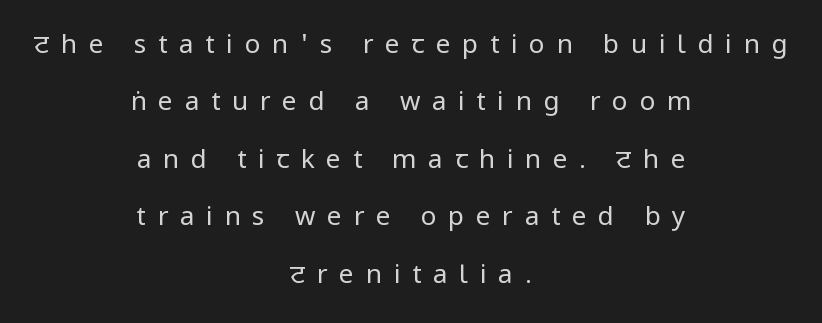
{"italic": "no", "bold": "no", "underline": "no", "align": "center", "line_spacing": "loose", "line_spacing_ratio": 2.21, "letter_spacing": "wide", "letter_spacing_em": 0.45, "glyph_px": 26}
